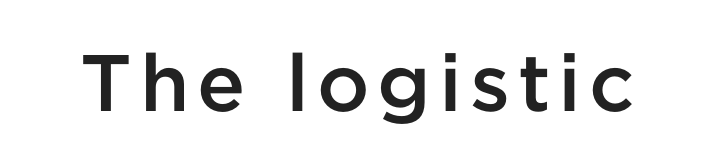
Q: Is the text bold? A: Semi-bold.
Q: Is the text italic (slanted)? A: No, it is upright.
Q: Is the typeface a serif or a sans-serif typeface? A: Sans-serif.
Q: Is the text underlined? A: No.
Q: Width (condensed, normal, or wide)? A: Normal.
Q: Stroke contrast? A: Low.
Q: x-height? A: Medium.
Q: Monospaced? A: No.
